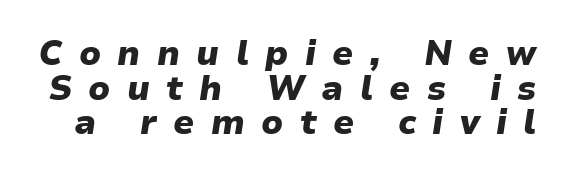
The strokes are fattened all the way to bold. Quick note: italic. Cramped leading. The tracking reads as deliberately expanded to a designer's eye.
